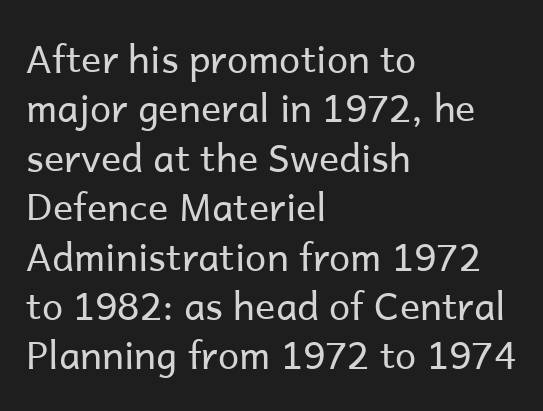
The image shows 38 px regular-weight sans-serif type, upright; set left-aligned, normal line spacing (1.3x), normal letter spacing, not underlined; low stroke contrast and a medium x-height.
